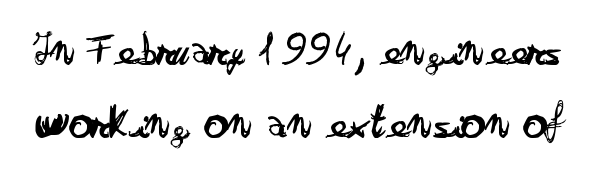
Q: Is the text bold? A: No.
Q: Is the text italic (slanted)? A: No, it is upright.
Q: Is the typeface a serif or a sans-serif typeface? A: Sans-serif.
Q: Is the text underlined? A: No.
Q: Is the spacing between letters normal or unusually wide? A: Normal.
Q: Is the spacing between lines tight, normal or loose? A: Normal.
Q: Width (condensed, normal, or wide)? A: Wide.
Q: Stroke contrast? A: Low.
Q: x-height? A: Small.
Q: Monospaced? A: No.
